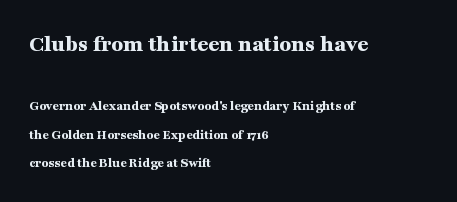
The space directly below the letters is spotless. Students, note that the glyphs here touch the page at normal intervals. These lines carry a lot of weight — the face is fully bold. Size contrast runs from large at the top to small at the bottom.
